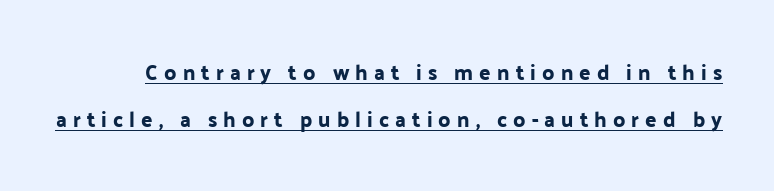
The face used here is rendered with a markedly widened letterfit. This sample trades compactness for vertical openness between lines. Emphasis is given by a line drawn under the lettering. This sample uses an upright cut, with every glyph sitting square on the baseline.
